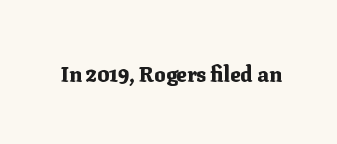
Q: Is the text bold? A: Yes.
Q: Is the text italic (slanted)? A: No, it is upright.
Q: Is the text underlined? A: No.
Q: Is the spacing between letters normal or unusually wide? A: Normal.
